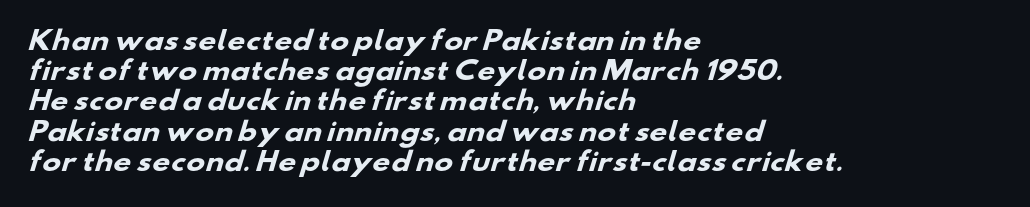
Q: Is the text bold? A: Yes.
Q: Is the text underlined? A: No.
Q: How is the paragraph aligned? A: Left-aligned.
Q: Is the spacing between letters normal or unusually wide? A: Normal.
